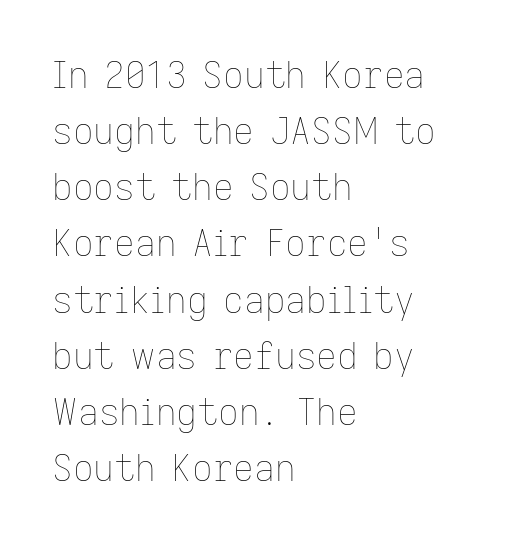
The image shows 36 px thin type, upright; set left-aligned, normal line spacing (1.56x), normal letter spacing, not underlined; low stroke contrast and a medium x-height.
